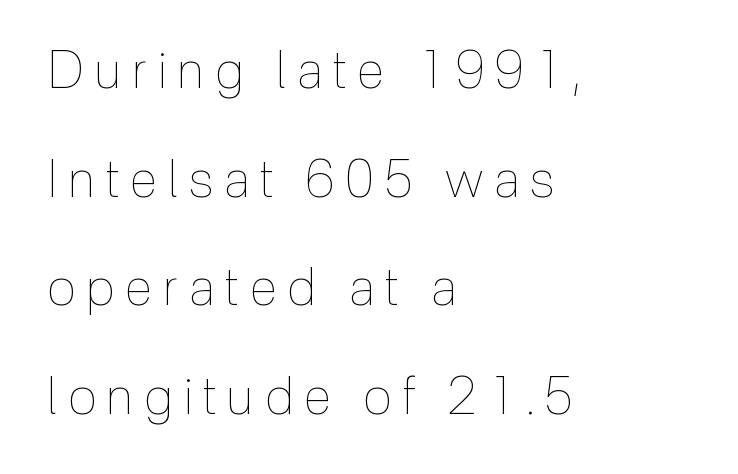
The image shows 52 px thin, condensed type, upright; set left-aligned, loose line spacing (2.09x), unusually wide letter spacing (+0.21 em), not underlined; a medium x-height.
